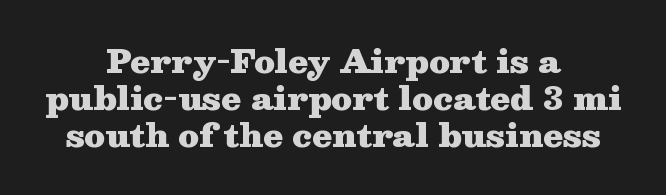
Beneath every word, the page is bare. The characters look thick and weighty, a clear bold. Vertical strokes here are truly vertical. The letters advance in unequal steps, a hallmark of proportional type.
